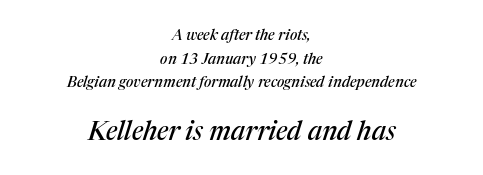
Leading: standard. Every character sits at an angle, as italics do. This rendering uses center alignment, leaving both contours irregular but symmetric. Check under the words: just untouched page. In this sample the second text group is rendered at the bigger scale. Between one letter and the next there's only the usual sliver of space.
